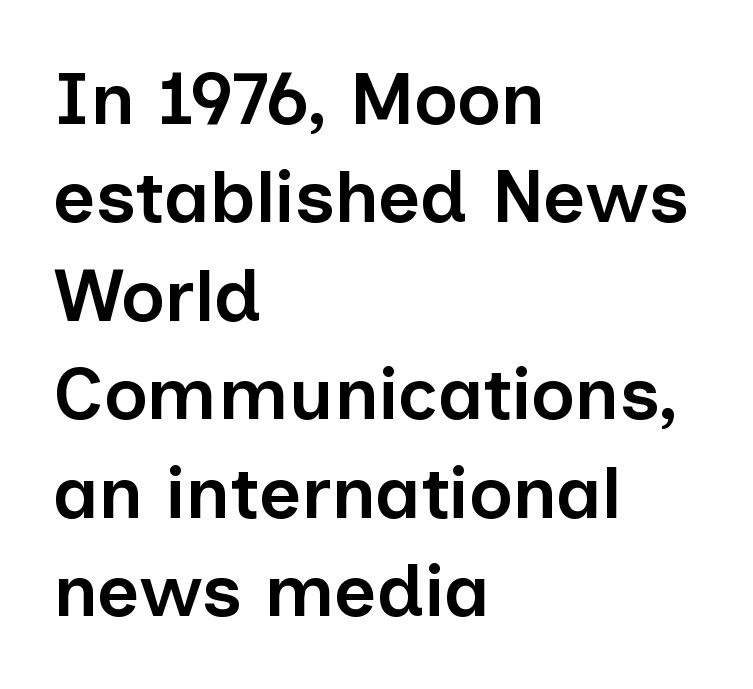
The image shows 74 px semibold sans-serif type, upright; set left-aligned, normal line spacing (1.33x), normal letter spacing, not underlined; low stroke contrast and a medium x-height.
